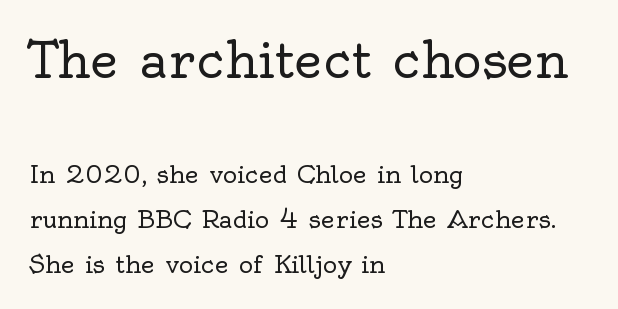
{"serif": "yes", "italic": "no", "bold": "no", "weight": "regular", "width": "normal", "x_height": "small", "monospaced": "no", "underline": "no", "align": "left", "line_spacing_ratio": 1.86, "letter_spacing": "normal", "letter_spacing_em": 0.0, "larger_block": "first", "size_ratio": 2.04, "glyph_px": 49}
